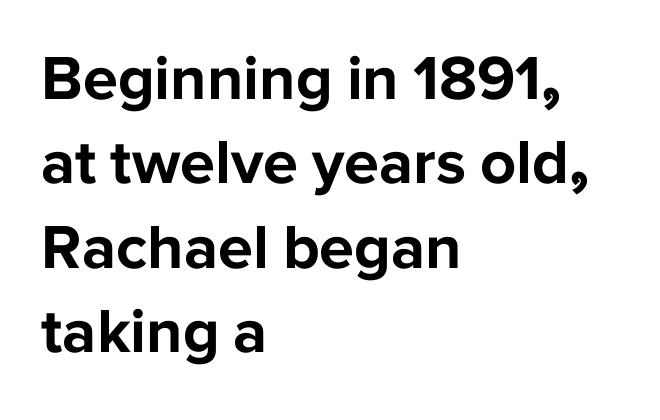
The image shows 63 px bold sans-serif type, upright; set left-aligned, normal line spacing (1.34x), normal letter spacing, not underlined; low stroke contrast and a medium x-height.
